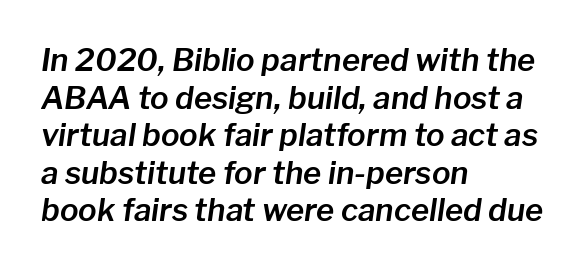
Default kerning and tracking; the words read as compact shapes. Nobody drew a line under any word here. Is the block centered? No — it sits flush against the left margin. The text carries the slant typical of an italic or oblique font.
